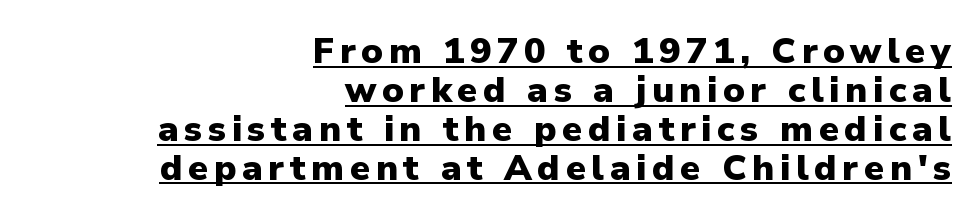
{"serif": "no", "italic": "no", "bold": "yes", "weight": "heavy", "width": "normal", "stroke_contrast": "low", "x_height": "medium", "monospaced": "no", "underline": "yes", "align": "right", "line_spacing": "tight", "line_spacing_ratio": 1.08, "glyph_px": 36}
